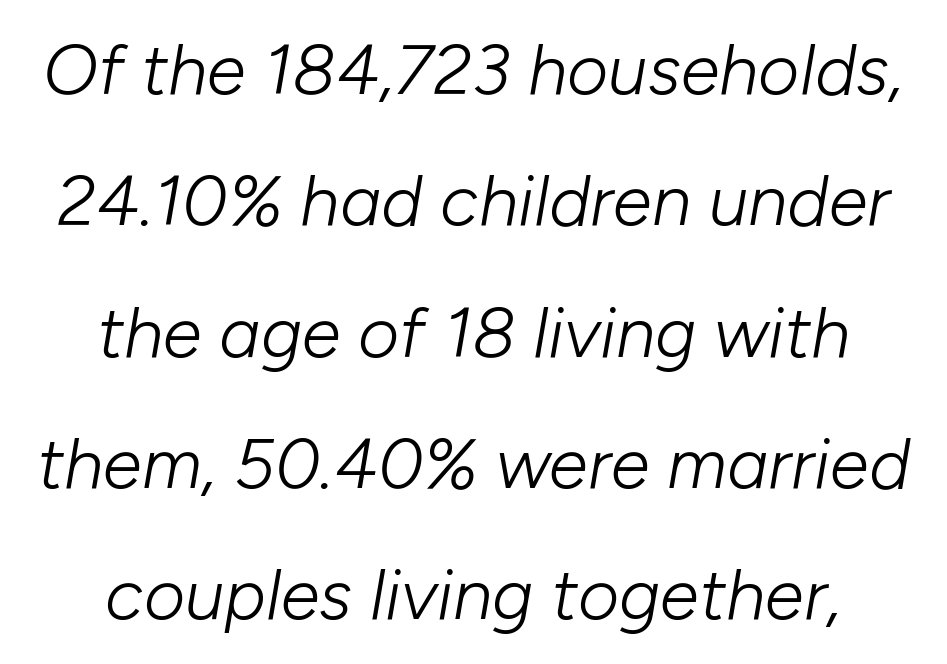
The weight tops out at a normal text grade. In terms of posture, this sample is oblique. This rendering features lettering with no underline. Here the designer chose a conventional face with non-uniform glyph widths. This sample is center-justified, so both line endings float freely.
